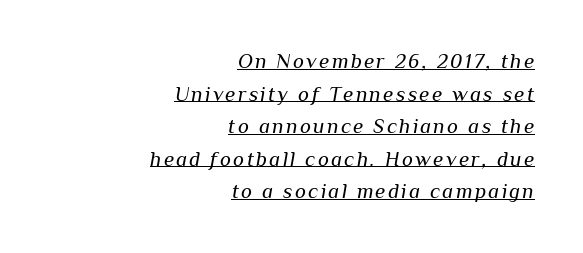
Is the stroke heavy? The answer is a plain regular-or-lighter. Every word sits above its own underline. Right-aligned paragraph, ragged on the left. Style check: oblique. The lines sit at an ordinary, default distance from one another.
